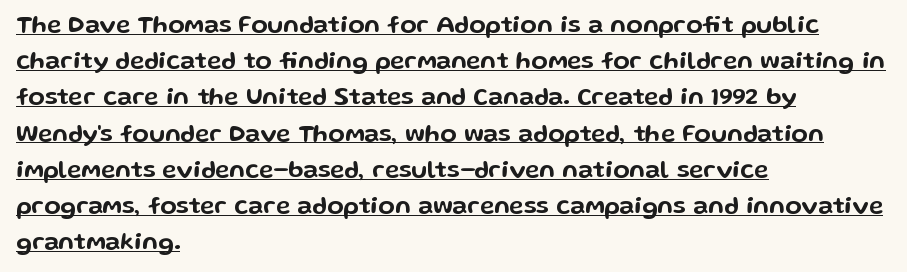
Q: Is the text italic (slanted)? A: No, it is upright.
Q: Is the text underlined? A: Yes.
Q: How is the paragraph aligned? A: Left-aligned.
Q: Is the spacing between letters normal or unusually wide? A: Normal.
Q: Is the spacing between lines tight, normal or loose? A: Normal.
